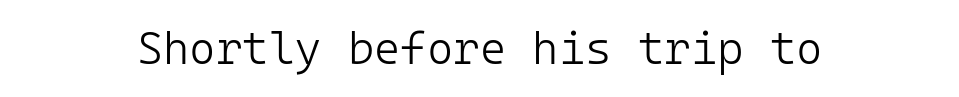
The image shows 45 px light sans-serif type, upright, monospaced; set centered, normal letter spacing, not underlined; low stroke contrast and a medium x-height.
